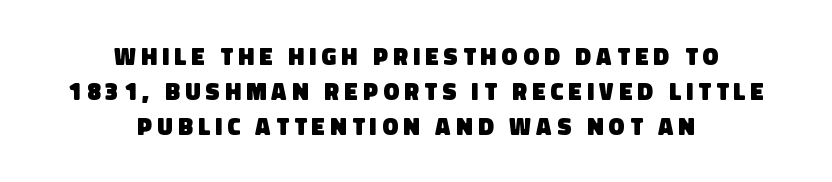
The image shows 24 px bold type; set centered, normal line spacing (1.45x), unusually wide letter spacing (+0.22 em), not underlined.
